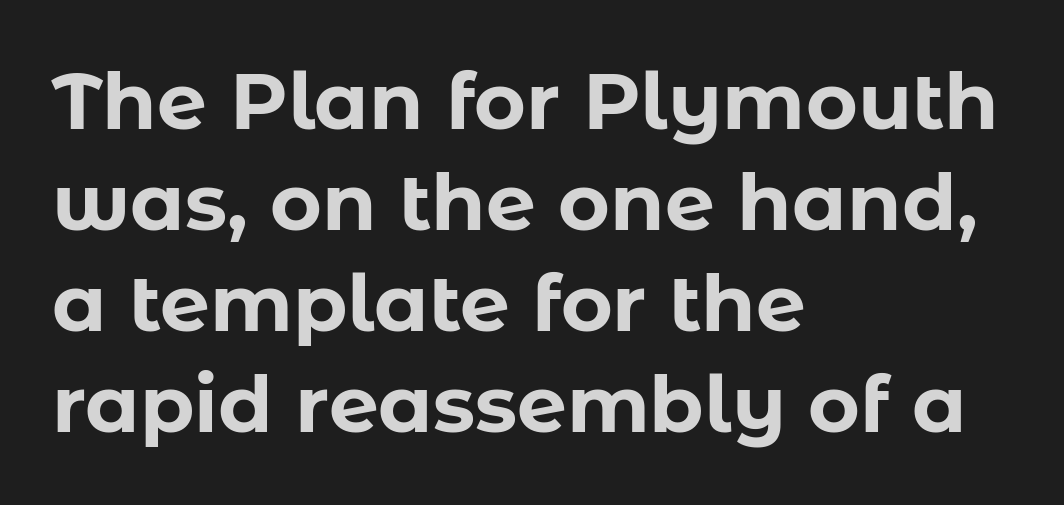
{"serif": "no", "italic": "no", "bold": "yes", "weight": "bold", "width": "normal", "stroke_contrast": "low", "x_height": "medium", "monospaced": "no", "underline": "no", "align": "left", "line_spacing": "normal", "line_spacing_ratio": 1.28, "letter_spacing": "normal", "letter_spacing_em": 0.0, "glyph_px": 79}
